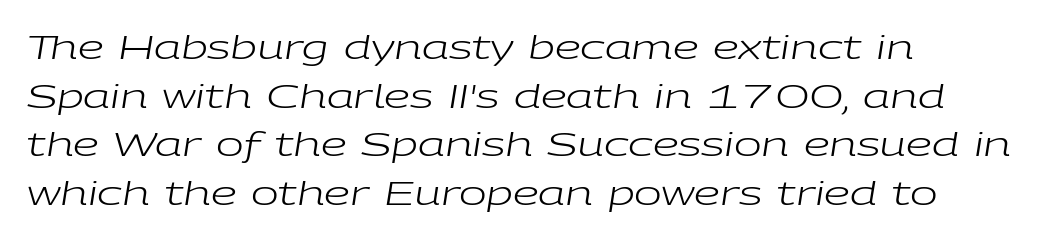
Q: Is the text bold? A: No.
Q: Is the text italic (slanted)? A: Yes, it leans right by about 9 degrees.
Q: Is the text underlined? A: No.
Q: How is the paragraph aligned? A: Left-aligned.
Q: Is the spacing between letters normal or unusually wide? A: Normal.
Q: Is the spacing between lines tight, normal or loose? A: Normal.
Q: Width (condensed, normal, or wide)? A: Wide.
Q: Stroke contrast? A: Low.
Q: x-height? A: Medium.
Q: Monospaced? A: No.
